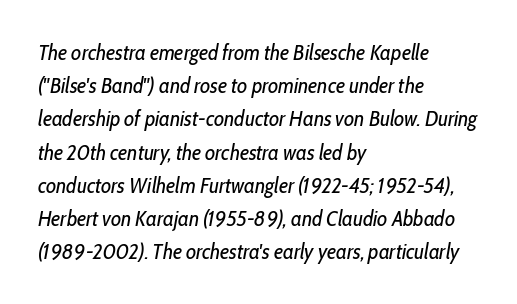
The image shows 22 px text type, italic (leaning right); set left-aligned, normal line spacing (1.51x), normal letter spacing, not underlined.
